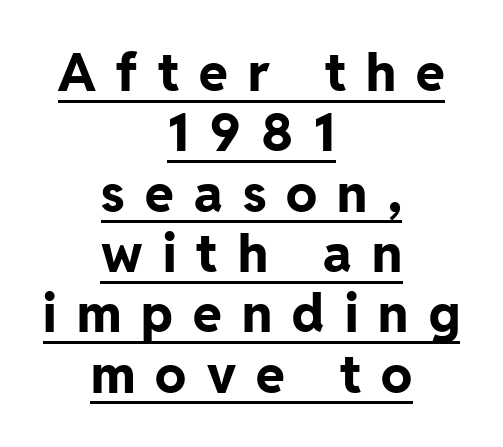
Does extra space separate the letters? Yes, quite a lot of it. The typesetting leans heavy: a genuine bold. Compared with a flush-left layout, this one balances lines on the center instead. These lines are composed in type without serifs. The font's upright variant was chosen for this text. Does a line run under the words? Yes, clearly.
